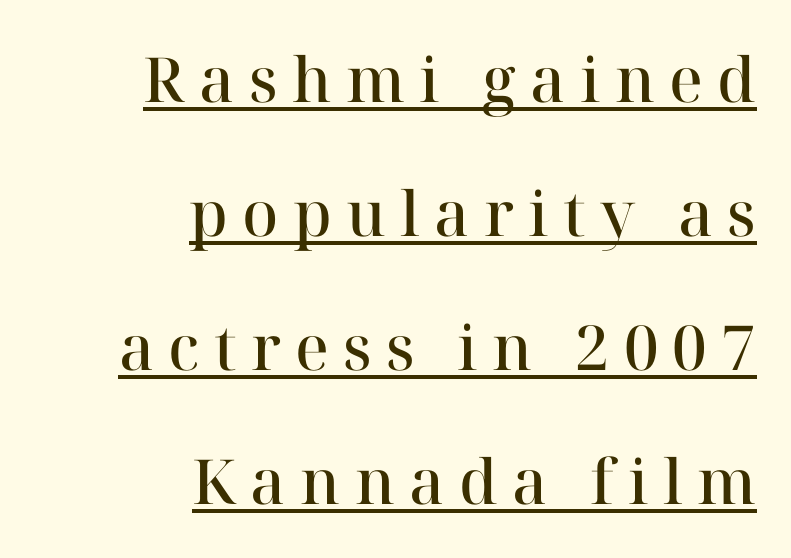
Q: Is the text bold? A: Semi-bold.
Q: Is the text italic (slanted)? A: No, it is upright.
Q: Is the typeface a serif or a sans-serif typeface? A: Serif.
Q: Is the text underlined? A: Yes.
Q: How is the paragraph aligned? A: Right-aligned.
Q: Is the spacing between letters normal or unusually wide? A: Unusually wide.
Q: Is the spacing between lines tight, normal or loose? A: Loose.
Q: Width (condensed, normal, or wide)? A: Normal.
Q: Stroke contrast? A: High.
Q: x-height? A: Medium.
Q: Monospaced? A: No.
